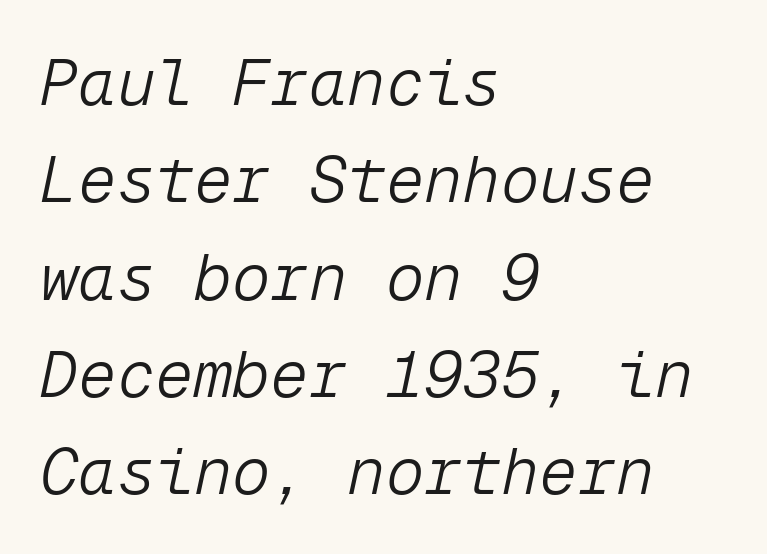
{"italic": "yes", "lean": "right", "slant_degrees": 12, "bold": "no", "weight": "light", "width": "normal", "stroke_contrast": "low", "x_height": "medium", "monospaced": "yes", "underline": "no", "align": "left", "line_spacing": "normal", "line_spacing_ratio": 1.52, "letter_spacing": "normal", "letter_spacing_em": 0.0, "glyph_px": 64}
